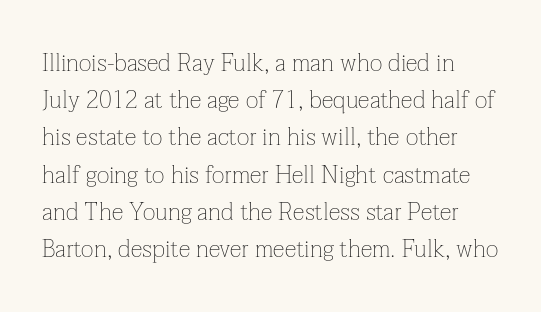
Q: Is the text bold? A: No.
Q: Is the text italic (slanted)? A: No, it is upright.
Q: Is the text underlined? A: No.
Q: Is the spacing between letters normal or unusually wide? A: Normal.
Q: Is the spacing between lines tight, normal or loose? A: Normal.
